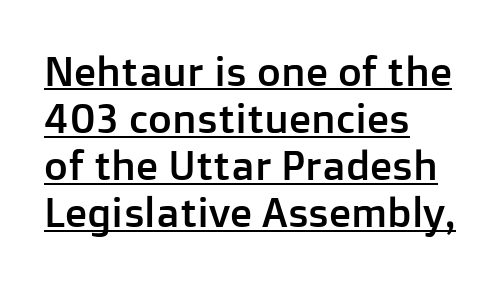
Compared with undecorated copy, this sample adds a rule below the words. Each line starts at the same left margin while the right side varies. No extra tracking has been applied to these lines. These lines were composed using upright roman letters.
